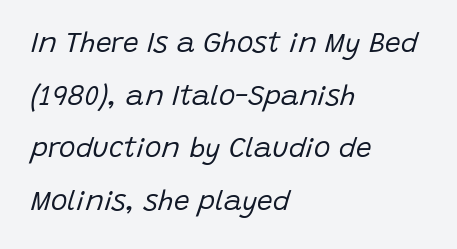
The image shows 28 px regular-weight type, italic (leaning right); set left-aligned, line spacing 1.88x, normal letter spacing, not underlined; low stroke contrast and a large x-height.
